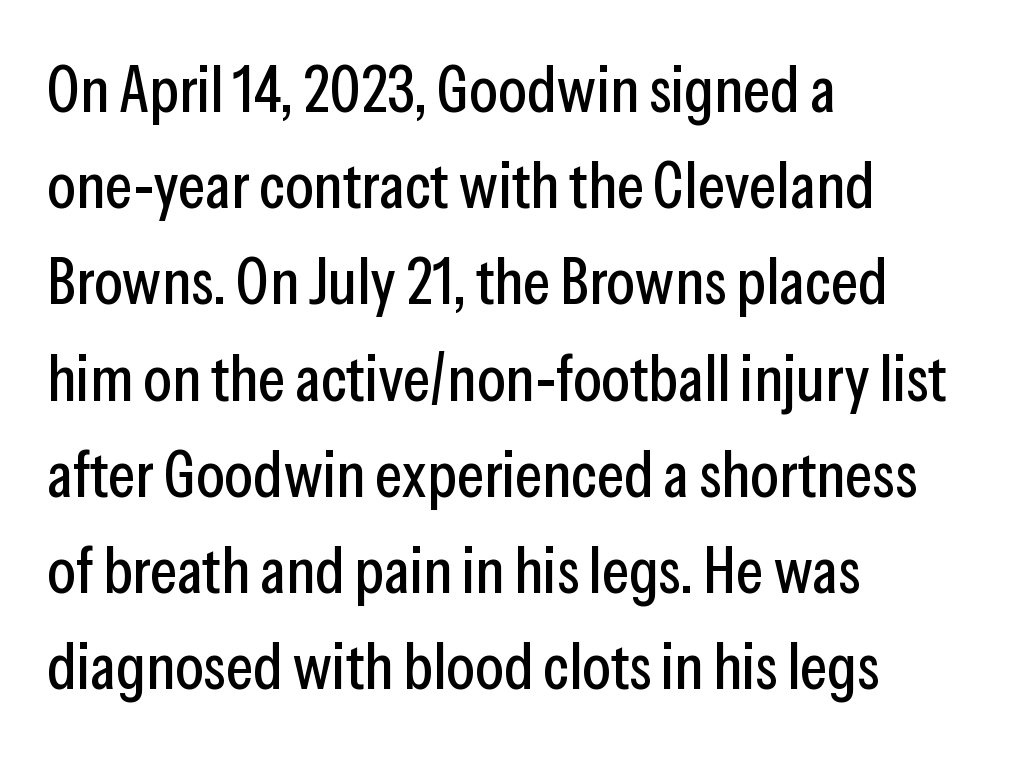
The image shows 65 px condensed sans-serif type, upright; set left-aligned, normal line spacing (1.48x), normal letter spacing, not underlined; low stroke contrast and a medium x-height.
